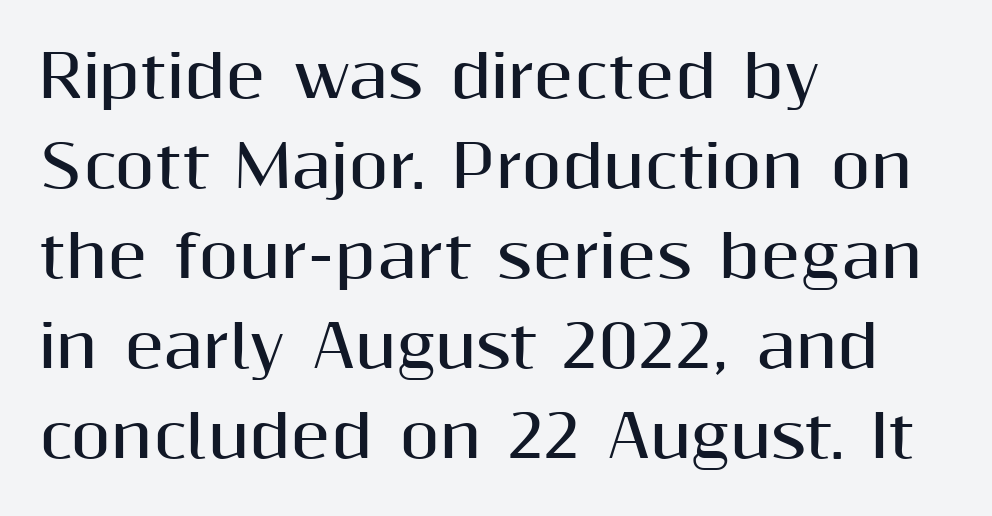
These lines carry a lot of weight — the face is fully bold. Compared with typical paragraphs, the rows here are spaced about the same. The tracking reads as untouched default to a designer's eye. Anything drawn beneath the words? Only blank space. These lines were composed using upright roman letters. Visually the block forms a straight wall on the left and a jagged coastline on the right.
